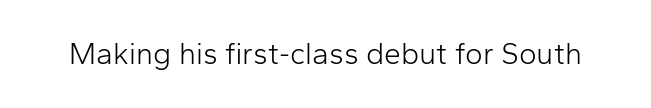
{"serif": "no", "italic": "no", "bold": "no", "weight": "light", "width": "normal", "stroke_contrast": "low", "x_height": "medium", "monospaced": "no", "underline": "no", "letter_spacing": "normal", "letter_spacing_em": 0.0, "glyph_px": 30}
